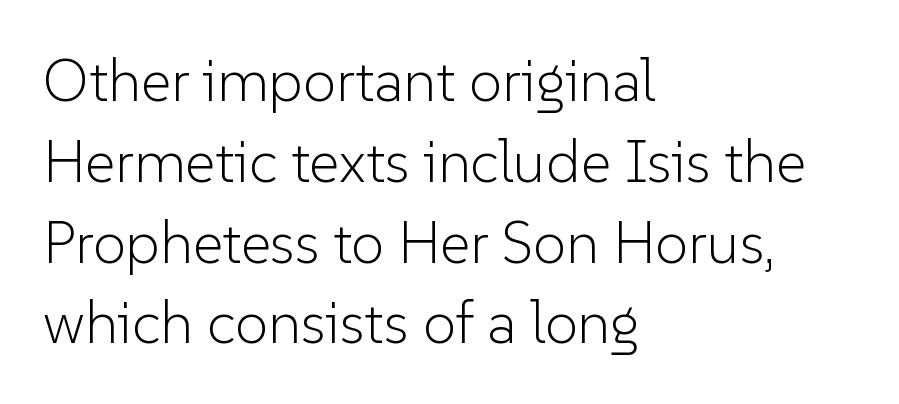
The string is rendered with underlining switched off. Glyph-to-glyph distance matches everyday printed text. Note the varied advance widths — an 'i' is clearly narrower than an 'm'. One-word summary of the alignment: left.
